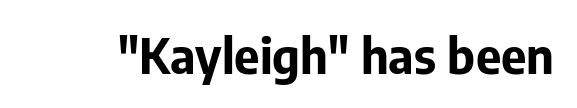
Q: Is the text bold? A: Yes.
Q: Is the text italic (slanted)? A: No, it is upright.
Q: Is the typeface a serif or a sans-serif typeface? A: Sans-serif.
Q: Is the text underlined? A: No.
Q: Is the spacing between letters normal or unusually wide? A: Normal.
Q: Width (condensed, normal, or wide)? A: Normal.
Q: Stroke contrast? A: Low.
Q: x-height? A: Medium.
Q: Monospaced? A: No.
